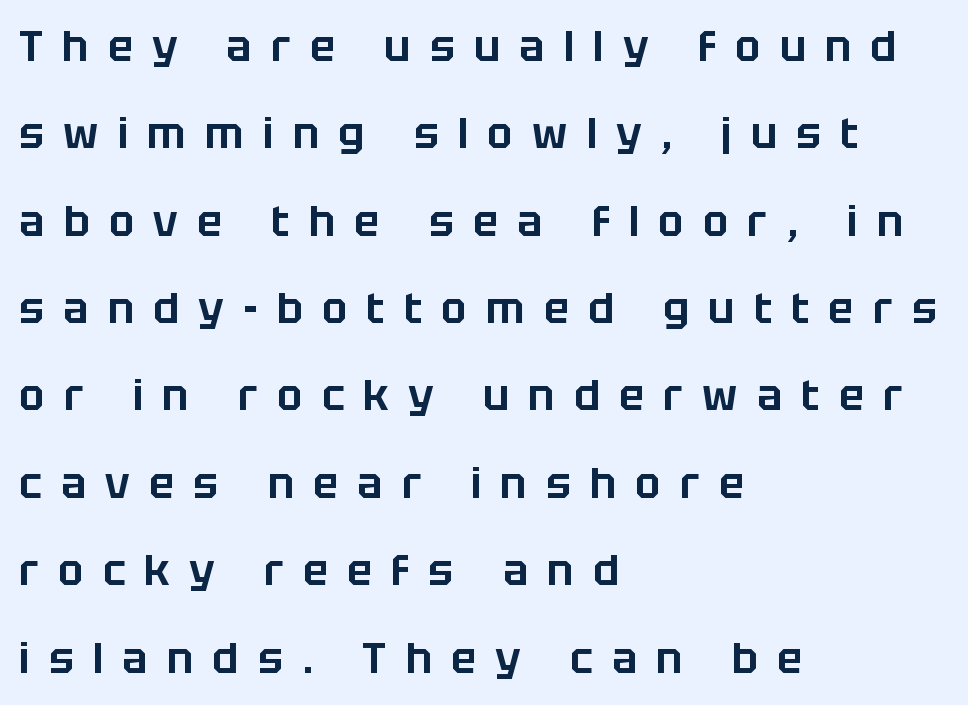
The image shows 42 px sans-serif type, upright; set left-aligned, loose line spacing (2.08x), unusually wide letter spacing (+0.46 em), not underlined; low stroke contrast and a large x-height.
